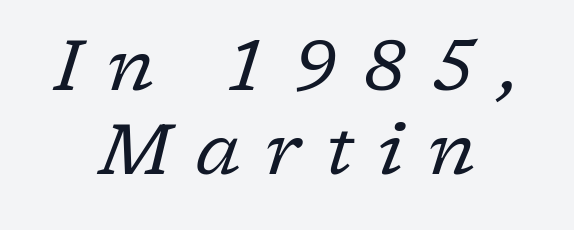
The image shows 71 px regular-weight serif type, italic (leaning right); set centered, line spacing 1.18x, unusually wide letter spacing (+0.35 em), not underlined; low stroke contrast and a medium x-height.
